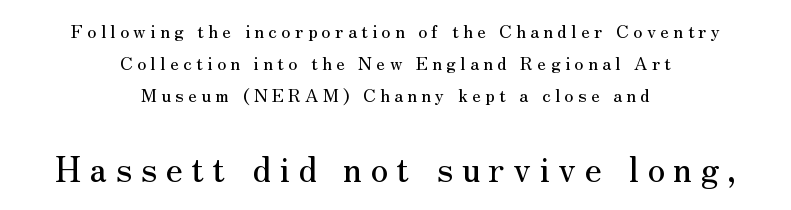
{"serif": "yes", "italic": "no", "width": "normal", "stroke_contrast": "medium", "x_height": "small", "monospaced": "no", "underline": "no", "align": "center", "line_spacing_ratio": 1.77, "letter_spacing": "wide", "letter_spacing_em": 0.24, "larger_block": "second", "size_ratio": 1.94, "glyph_px": 35}
